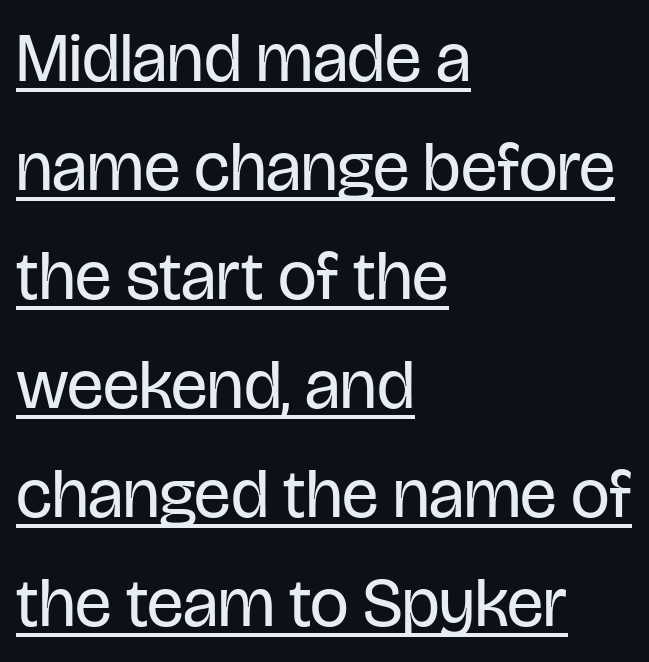
The image shows 69 px regular-weight, condensed sans-serif type, upright; set left-aligned, normal line spacing (1.58x), normal letter spacing, underlined; low stroke contrast and a large x-height.
